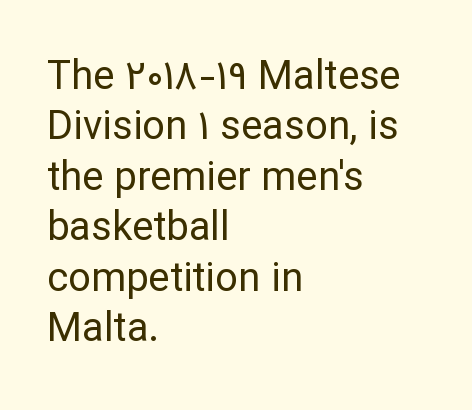
The image shows 40 px regular-weight sans-serif type, upright; set left-aligned, normal line spacing (1.26x), normal letter spacing, not underlined; low stroke contrast and a medium x-height.
